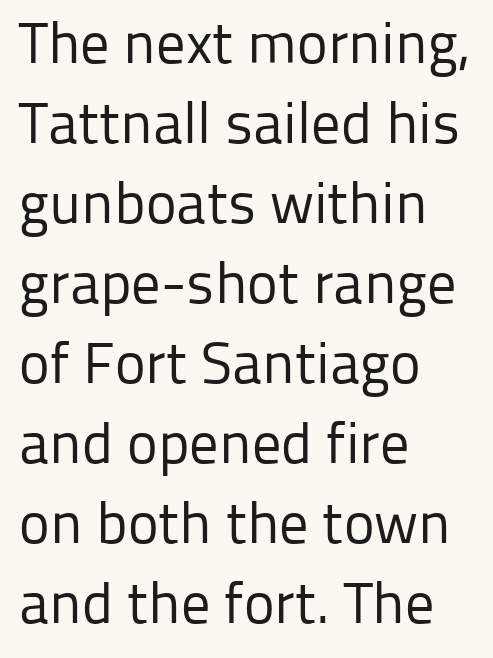
The image shows 58 px regular-weight sans-serif type, upright; set left-aligned, normal line spacing (1.38x), normal letter spacing, not underlined; low stroke contrast and a medium x-height.
